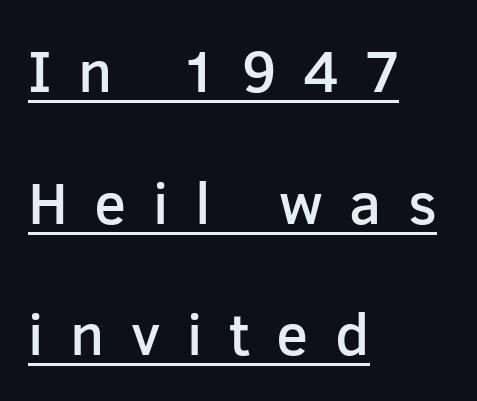
Q: Is the text bold? A: Semi-bold.
Q: Is the text italic (slanted)? A: No, it is upright.
Q: Is the typeface a serif or a sans-serif typeface? A: Sans-serif.
Q: Is the text underlined? A: Yes.
Q: How is the paragraph aligned? A: Left-aligned.
Q: Is the spacing between letters normal or unusually wide? A: Unusually wide.
Q: Is the spacing between lines tight, normal or loose? A: Loose.
Q: Width (condensed, normal, or wide)? A: Normal.
Q: Stroke contrast? A: Low.
Q: x-height? A: Medium.
Q: Monospaced? A: No.
